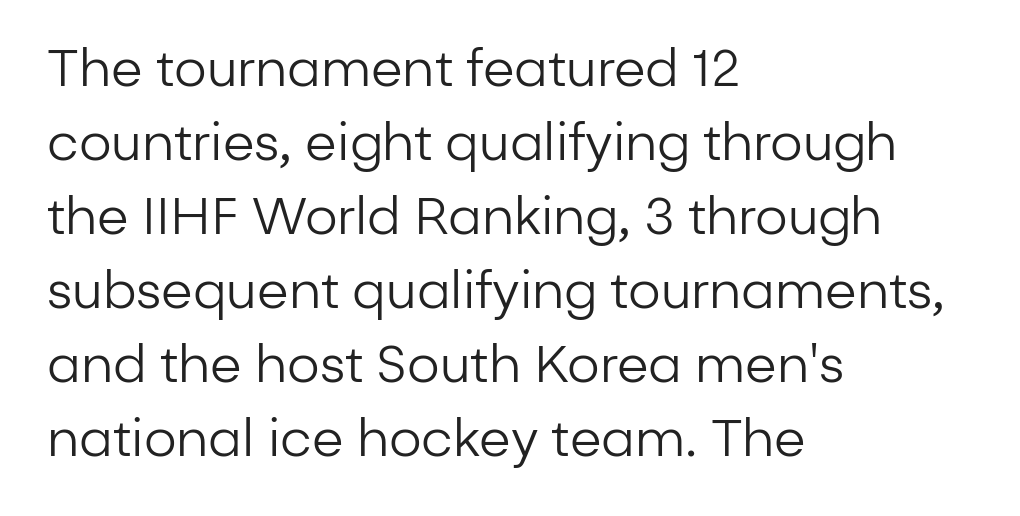
The image shows 51 px regular-weight sans-serif type, upright; set left-aligned, normal line spacing (1.45x), normal letter spacing, not underlined; low stroke contrast and a medium x-height.
